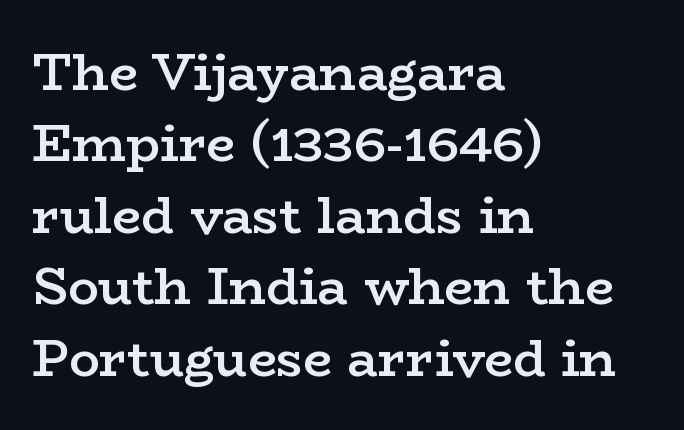
Q: Is the text bold? A: Semi-bold.
Q: Is the text italic (slanted)? A: No, it is upright.
Q: Is the typeface a serif or a sans-serif typeface? A: Serif.
Q: Is the text underlined? A: No.
Q: How is the paragraph aligned? A: Left-aligned.
Q: Is the spacing between letters normal or unusually wide? A: Normal.
Q: Is the spacing between lines tight, normal or loose? A: Normal.
Q: Width (condensed, normal, or wide)? A: Wide.
Q: Stroke contrast? A: Low.
Q: x-height? A: Medium.
Q: Monospaced? A: No.
